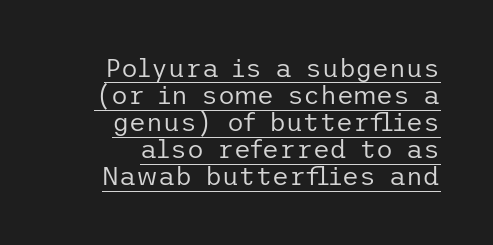
The image shows 26 px text type, upright; set right-aligned, tight line spacing (1.04x), normal letter spacing, underlined.
